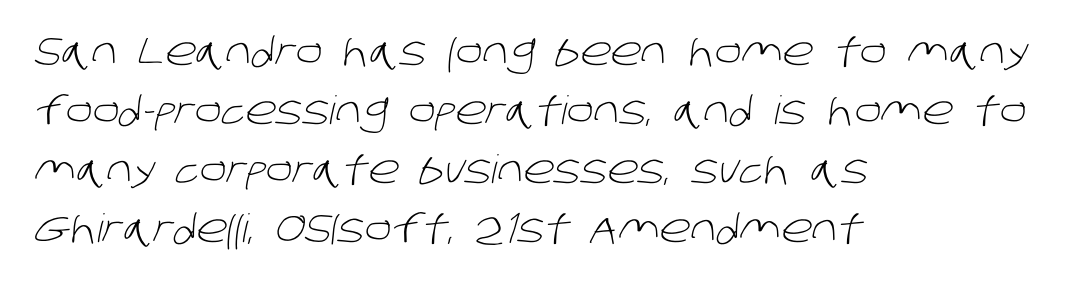
The image shows 39 px light sans-serif type; set left-aligned, normal line spacing (1.51x), normal letter spacing, not underlined; low stroke contrast and a large x-height.
